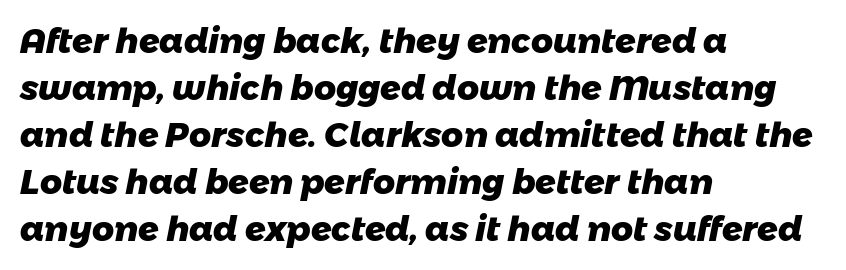
Q: Is the text bold? A: Yes.
Q: Is the typeface a serif or a sans-serif typeface? A: Sans-serif.
Q: Is the text underlined? A: No.
Q: How is the paragraph aligned? A: Left-aligned.
Q: Is the spacing between letters normal or unusually wide? A: Normal.
Q: Is the spacing between lines tight, normal or loose? A: Normal.
Q: Width (condensed, normal, or wide)? A: Normal.
Q: Stroke contrast? A: Low.
Q: x-height? A: Medium.
Q: Monospaced? A: No.
